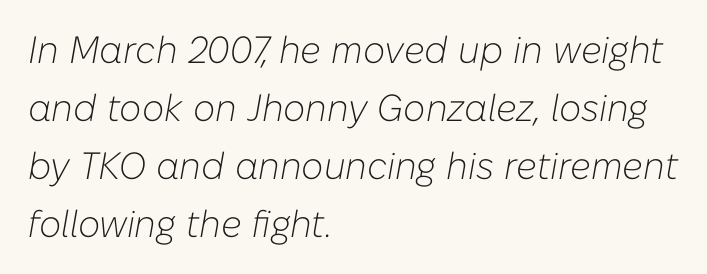
The image shows 38 px light type, italic (leaning right); set left-aligned, normal line spacing (1.53x), normal letter spacing, not underlined; low stroke contrast and a medium x-height.
